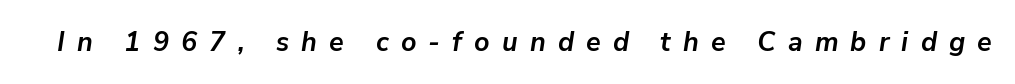
The image shows 27 px bold type, italic (leaning right); set unusually wide letter spacing (+0.45 em), not underlined.
